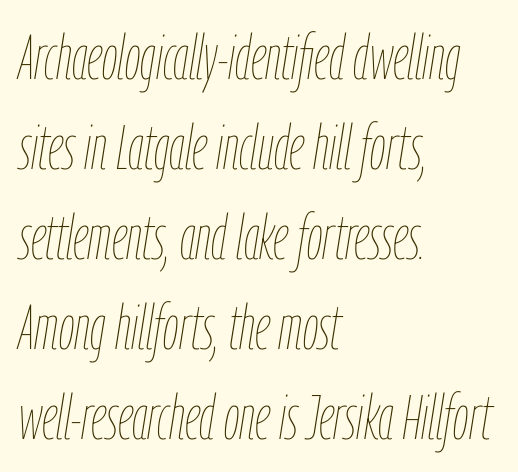
The image shows 62 px thin, condensed type, italic (leaning right); set left-aligned, normal line spacing (1.45x), normal letter spacing, not underlined; low stroke contrast and a medium x-height.
